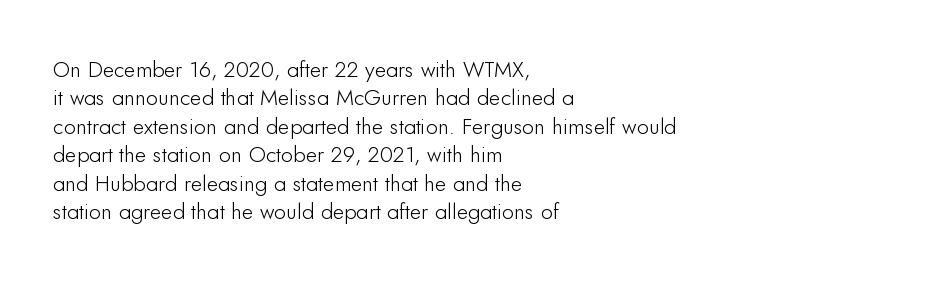
The image shows 22 px text type, upright; set left-aligned, normal line spacing (1.29x), normal letter spacing, not underlined.
